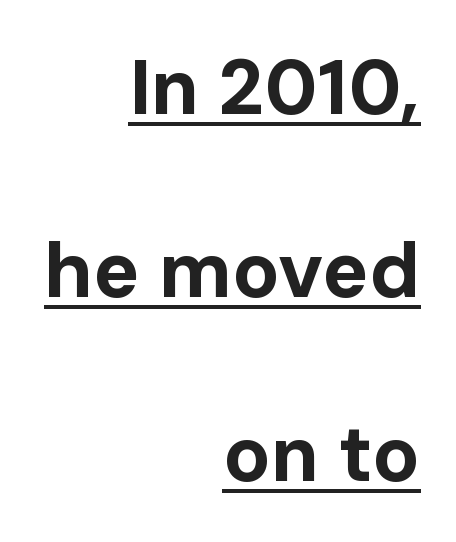
Ordinary non-slanted type is in use. Is this a fixed-width face? No — the glyphs have proportional, varying widths. The designer dialed line spacing up above the default. The passage is arranged like a letterhead date or caption credit — flush right. This is heavy type, rendered in bold. Students, note that the glyphs here touch the page at normal intervals.
